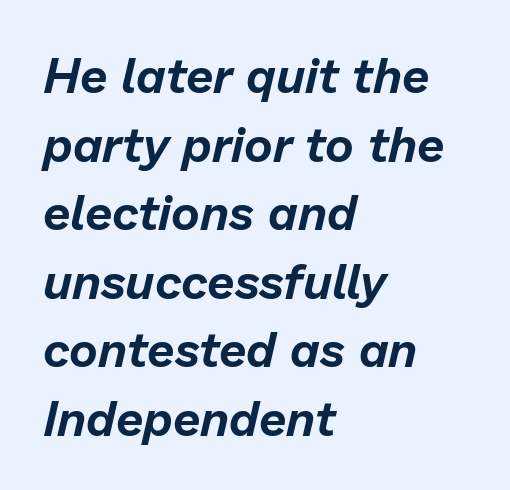
One-word summary of the alignment: left. You could not count columns in this text — the font is proportionally spaced. Line spacing here is normal. Clear beneath every line of the passage.
